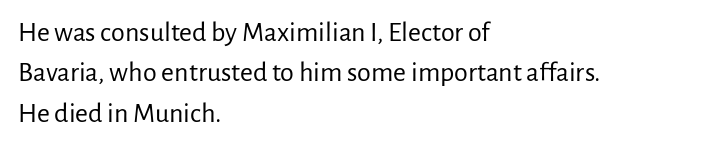
This sample is left-justified, so line endings fall wherever the words run out. Tracking value appears to be zero — textbook default spacing. Serifs: no, the terminals of the letterforms are clean. A light-to-regular cut is what we see here. The letters advance in unequal steps, a hallmark of proportional type.
